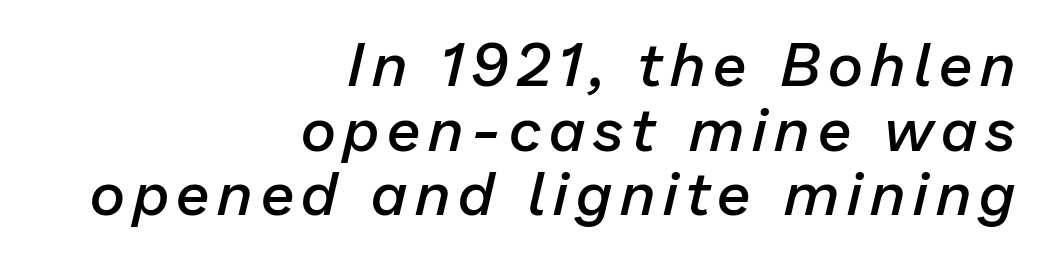
The image shows 61 px semibold type, italic (leaning right); set right-aligned, tight line spacing (1.06x), not underlined; low stroke contrast and a medium x-height.
